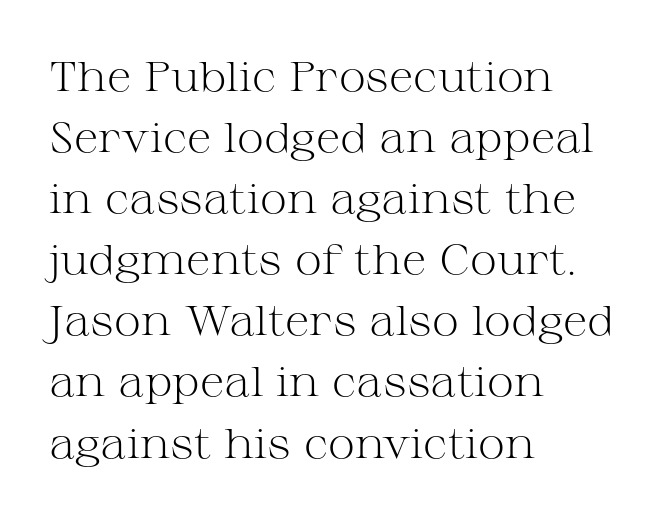
The image shows 41 px light, wide serif type, upright; set left-aligned, normal line spacing (1.49x), normal letter spacing, not underlined; medium stroke contrast and a medium x-height.
